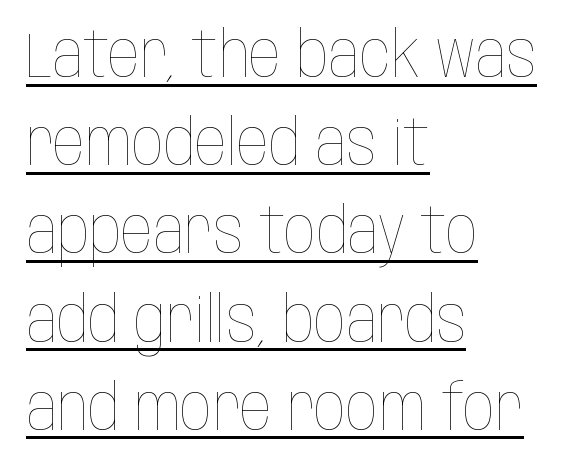
{"italic": "no", "bold": "no", "weight": "thin", "width": "condensed", "stroke_contrast": "low", "x_height": "large", "monospaced": "no", "underline": "yes", "align": "left", "line_spacing": "normal", "line_spacing_ratio": 1.4, "letter_spacing": "normal", "letter_spacing_em": 0.0, "glyph_px": 63}
